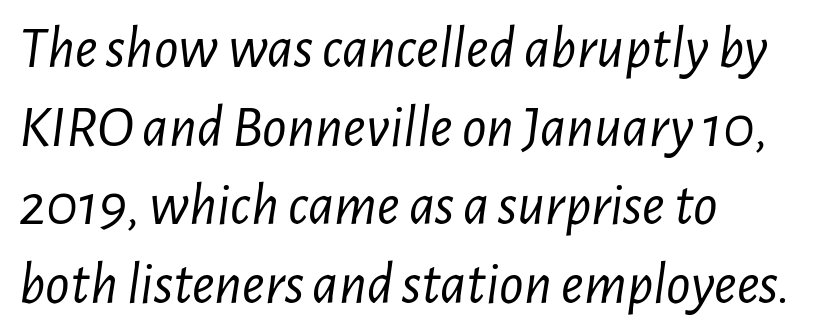
The image shows 60 px light, condensed type, italic (leaning right); set left-aligned, normal line spacing (1.31x), normal letter spacing, not underlined; low stroke contrast and a medium x-height.
